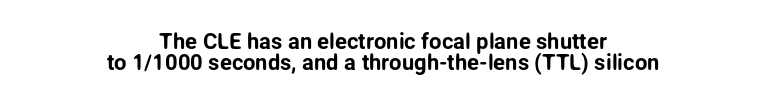
The letterforms sit shoulder to shoulder at normal distance. Summary of vertical rhythm: compact, with narrow interline spacing. Any mark beneath the type? The region is blank. A student would call this center alignment; a typographer would say set centered. You can tell it's not italic because the verticals are truly vertical.
